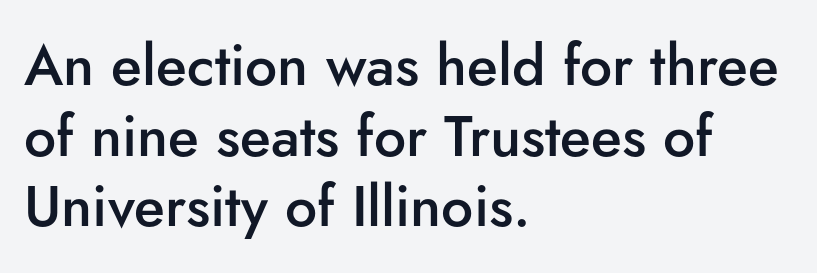
Honestly, the letter spacing is just normal — you wouldn't notice it. The strokes are fattened partway — semibold, not bold. The string is rendered with underlining switched off. Quick note: not italic, upright. The letters advance in unequal steps, a hallmark of proportional type. Line beginnings align vertically; line endings do not.
